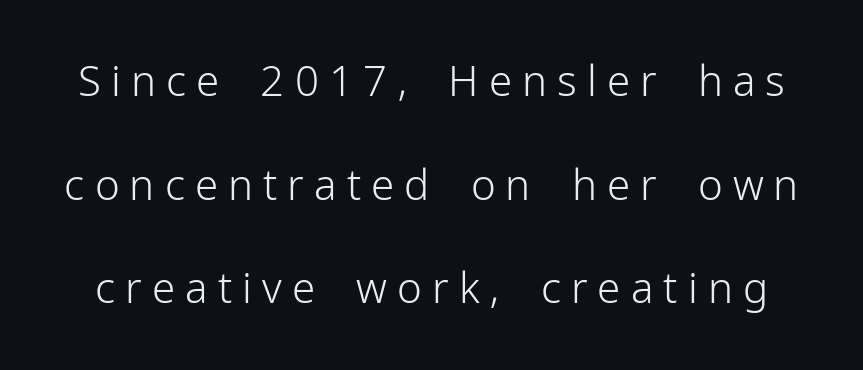
Q: Is the text bold? A: No.
Q: Is the text italic (slanted)? A: No, it is upright.
Q: Is the typeface a serif or a sans-serif typeface? A: Sans-serif.
Q: Is the text underlined? A: No.
Q: Is the spacing between letters normal or unusually wide? A: Unusually wide.
Q: Is the spacing between lines tight, normal or loose? A: Loose.
Q: Width (condensed, normal, or wide)? A: Normal.
Q: Stroke contrast? A: Low.
Q: x-height? A: Medium.
Q: Monospaced? A: No.
